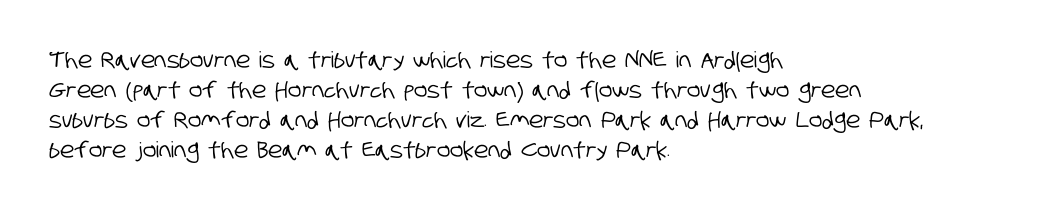
Q: Is the text underlined? A: No.
Q: How is the paragraph aligned? A: Left-aligned.
Q: Is the spacing between letters normal or unusually wide? A: Normal.
Q: Is the spacing between lines tight, normal or loose? A: Normal.
